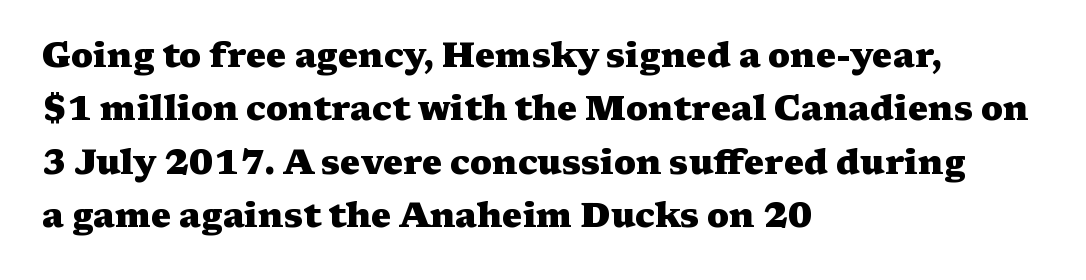
Q: Is the text bold? A: Yes.
Q: Is the text italic (slanted)? A: No, it is upright.
Q: Is the typeface a serif or a sans-serif typeface? A: Serif.
Q: Is the text underlined? A: No.
Q: How is the paragraph aligned? A: Left-aligned.
Q: Is the spacing between letters normal or unusually wide? A: Normal.
Q: Is the spacing between lines tight, normal or loose? A: Normal.
Q: Width (condensed, normal, or wide)? A: Wide.
Q: Stroke contrast? A: Medium.
Q: x-height? A: Medium.
Q: Monospaced? A: No.
